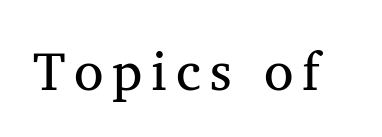
The image shows 54 px regular-weight serif type, upright; set not underlined; medium stroke contrast and a medium x-height.
